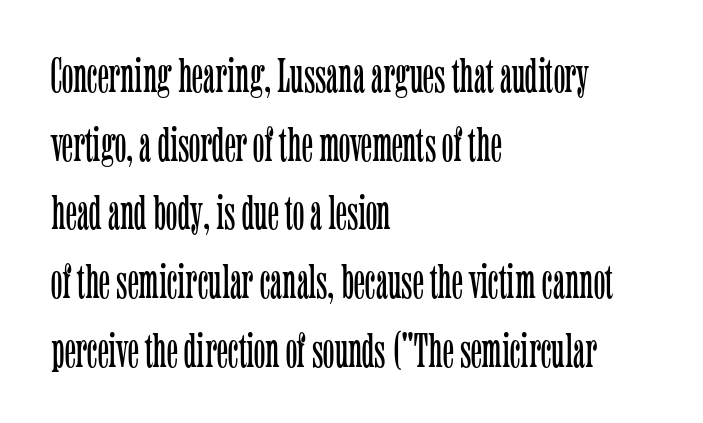
{"serif": "yes", "italic": "no", "bold": "no", "weight": "light", "width": "condensed", "stroke_contrast": "low", "x_height": "medium", "monospaced": "no", "underline": "no", "align": "left", "line_spacing": "normal", "line_spacing_ratio": 1.43, "letter_spacing": "normal", "letter_spacing_em": 0.0, "glyph_px": 48}
